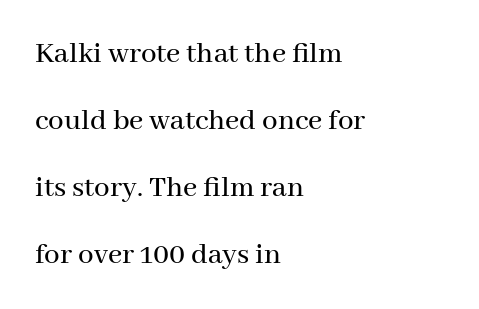
Q: Is the text italic (slanted)? A: No, it is upright.
Q: Is the typeface a serif or a sans-serif typeface? A: Serif.
Q: Is the text underlined? A: No.
Q: How is the paragraph aligned? A: Left-aligned.
Q: Is the spacing between letters normal or unusually wide? A: Normal.
Q: Is the spacing between lines tight, normal or loose? A: Loose.
Q: Width (condensed, normal, or wide)? A: Normal.
Q: Stroke contrast? A: Medium.
Q: x-height? A: Medium.
Q: Monospaced? A: No.
